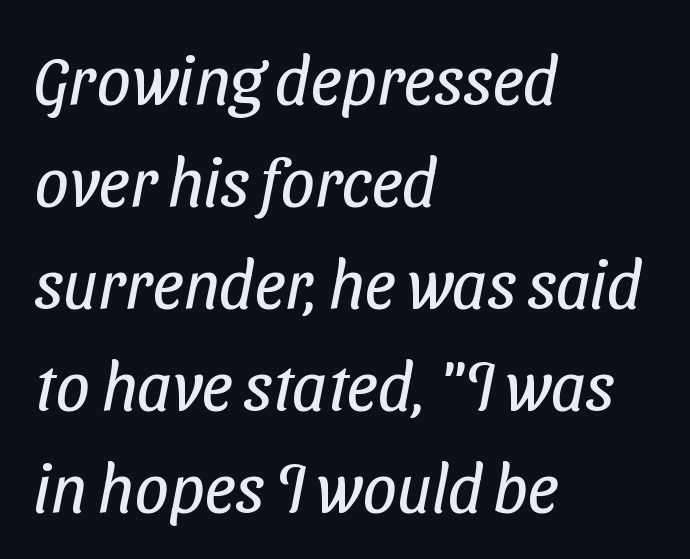
How are the letters spaced? Ordinarily, with no added tracking. This is sans-serif lettering, the kind often seen on screens and signage. The rendering uses natural spacing where letterforms have individual widths. Anything drawn beneath the words? Only blank space. Teacher's note: observe the even left margin — that is flush-left alignment.
